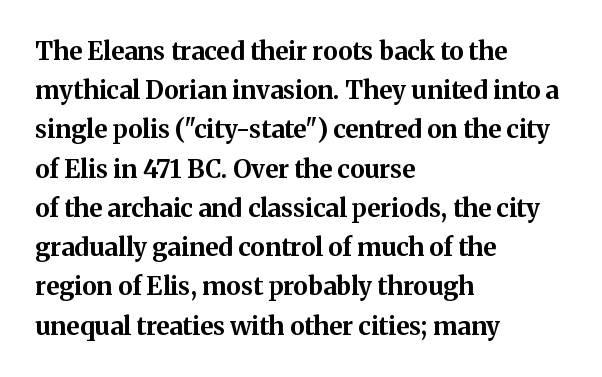
There is no visible air inserted between adjacent glyphs. This sample is left-justified, so line endings fall wherever the words run out. Normally led — the rows are evenly, conventionally spaced. The lettering holds an erect, upright posture throughout.
